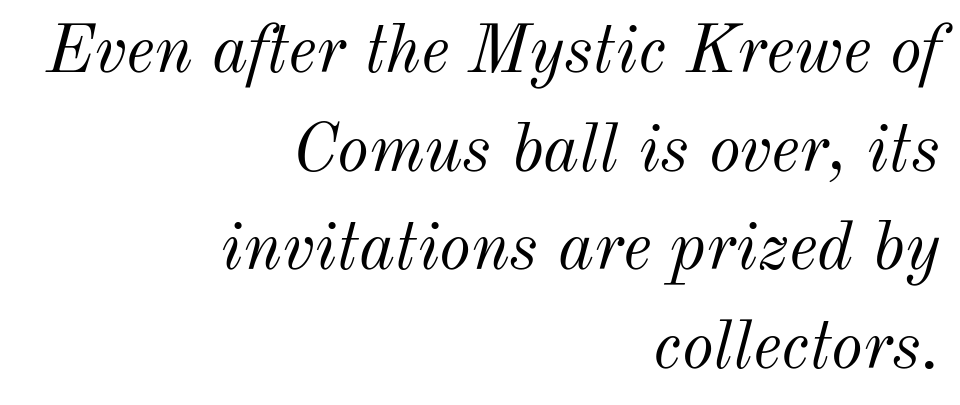
{"italic": "yes", "lean": "right", "slant_degrees": 12, "bold": "no", "weight": "light", "width": "normal", "stroke_contrast": "medium", "x_height": "small", "monospaced": "no", "underline": "no", "align": "right", "line_spacing": "normal", "line_spacing_ratio": 1.45, "letter_spacing": "normal", "letter_spacing_em": 0.0, "glyph_px": 68}
